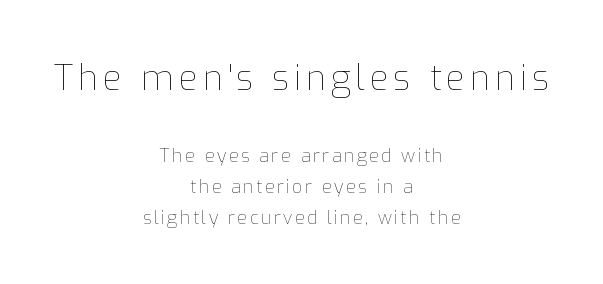
The image shows 35 px thin type, upright; set centered, line spacing 1.73x, not underlined; the first (top) block is 1.94x larger; low stroke contrast and a medium x-height.
